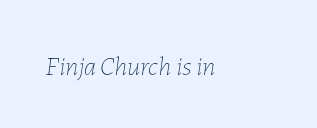
{"italic": "yes", "lean": "right", "slant_degrees": 7, "bold": "no", "underline": "no", "letter_spacing": "normal", "letter_spacing_em": 0.0, "glyph_px": 26}
